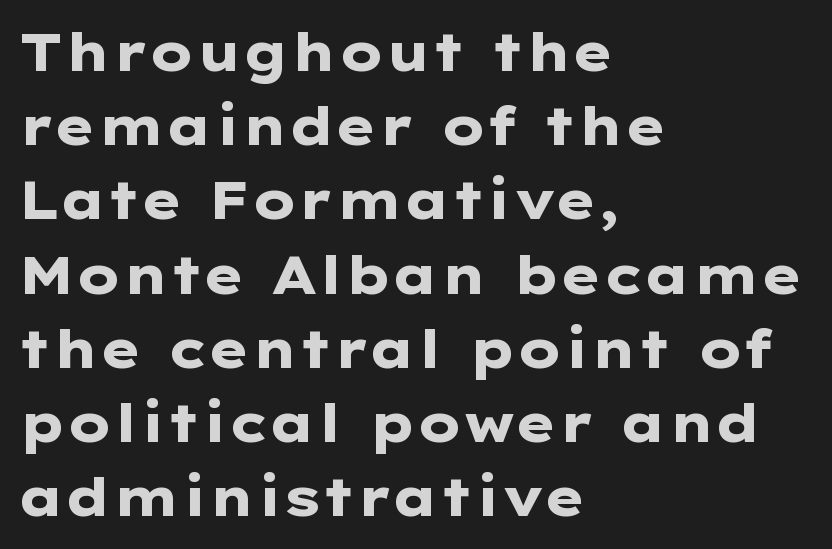
Q: Is the text bold? A: Yes.
Q: Is the text italic (slanted)? A: No, it is upright.
Q: Is the typeface a serif or a sans-serif typeface? A: Sans-serif.
Q: Is the text underlined? A: No.
Q: How is the paragraph aligned? A: Left-aligned.
Q: Is the spacing between letters normal or unusually wide? A: Normal.
Q: Is the spacing between lines tight, normal or loose? A: Normal.
Q: Width (condensed, normal, or wide)? A: Wide.
Q: Stroke contrast? A: Low.
Q: x-height? A: Medium.
Q: Monospaced? A: No.
